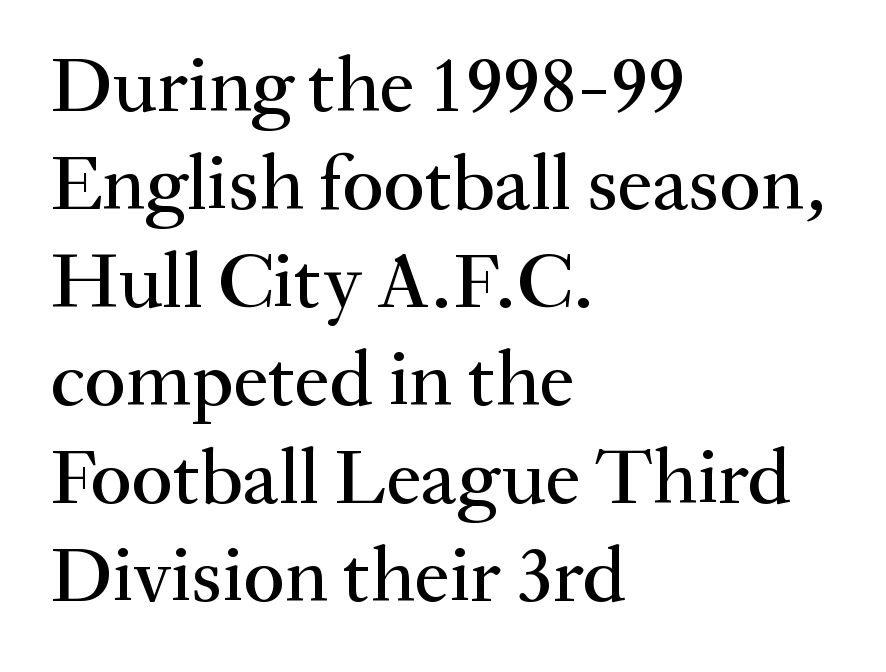
No extra tracking has been applied to these lines. Is this a fixed-width face? No — the glyphs have proportional, varying widths. Typographically, this falls in the serif category. The paragraph has a hard left edge and a soft right edge.
